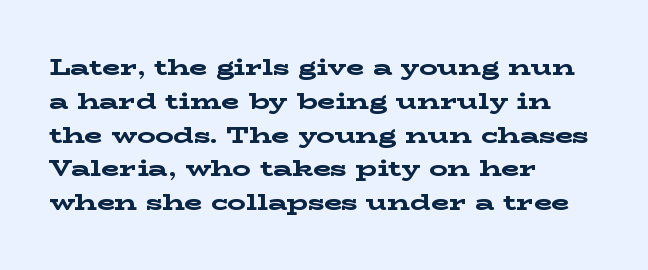
The image shows 23 px bold type, upright; set left-aligned, normal line spacing (1.47x), normal letter spacing, not underlined.
